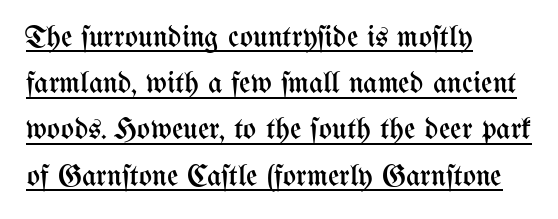
The image shows 31 px regular-weight, condensed type, upright; set left-aligned, normal line spacing (1.49x), normal letter spacing, underlined; medium stroke contrast and a medium x-height.
